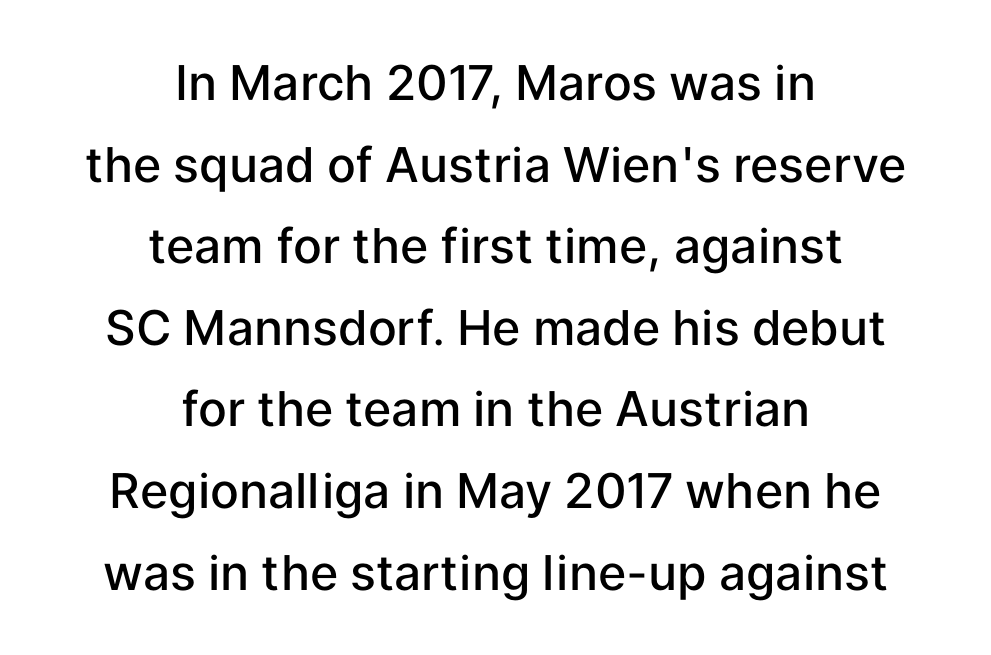
The image shows 48 px semibold sans-serif type, upright; set centered, normal line spacing (1.7x), normal letter spacing, not underlined; low stroke contrast and a medium x-height.
